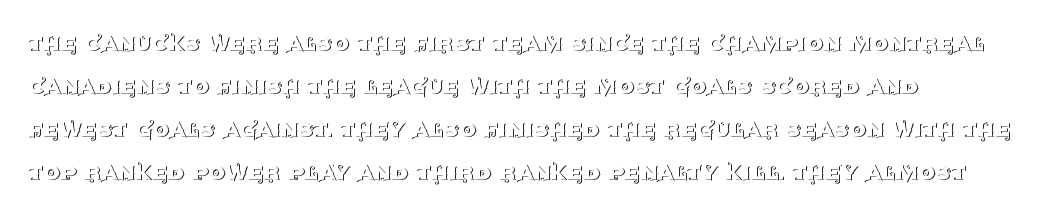
The image shows 27 px text type, upright; set left-aligned, normal line spacing (1.59x), normal letter spacing, not underlined.
